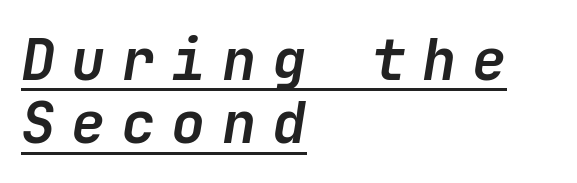
The specimen reads as italic at a glance. The sample has been set heavy, in full bold. The setting favours the left margin, as ordinary paragraphs usually do. Leading: reduced. These lines have a slow, spaced-out rhythm from letter to letter. Looks like someone drew a line under every word here.
